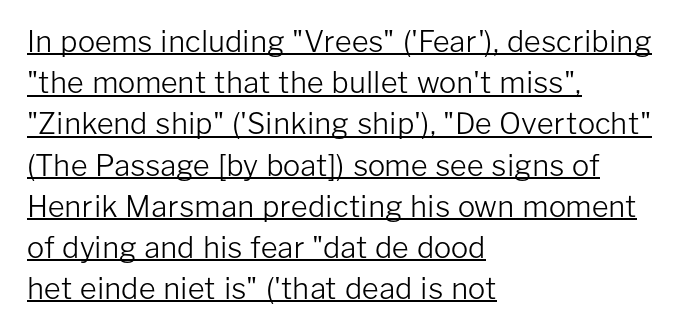
Q: Is the text bold? A: No.
Q: Is the text italic (slanted)? A: No, it is upright.
Q: Is the typeface a serif or a sans-serif typeface? A: Sans-serif.
Q: Is the text underlined? A: Yes.
Q: How is the paragraph aligned? A: Left-aligned.
Q: Is the spacing between letters normal or unusually wide? A: Normal.
Q: Is the spacing between lines tight, normal or loose? A: Normal.
Q: Width (condensed, normal, or wide)? A: Normal.
Q: Stroke contrast? A: Low.
Q: x-height? A: Medium.
Q: Monospaced? A: No.
